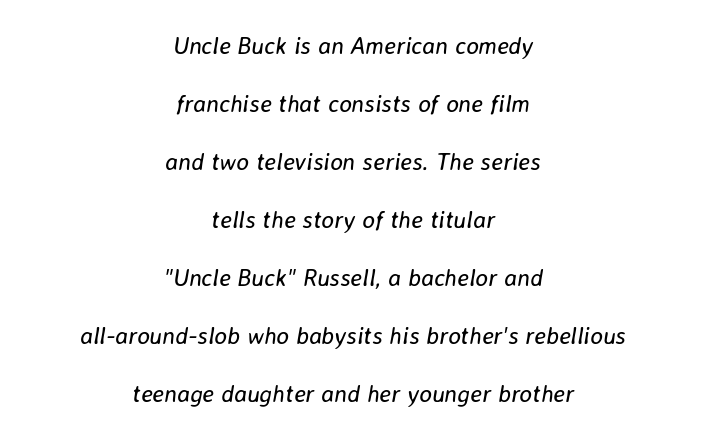
This block would shrink considerably if given ordinary leading; it's expanded now. Typeset on center — no edge is straight. This is oblique type, the kind used for emphasis or titles. Glance below the letters and you will spot only blank space.
